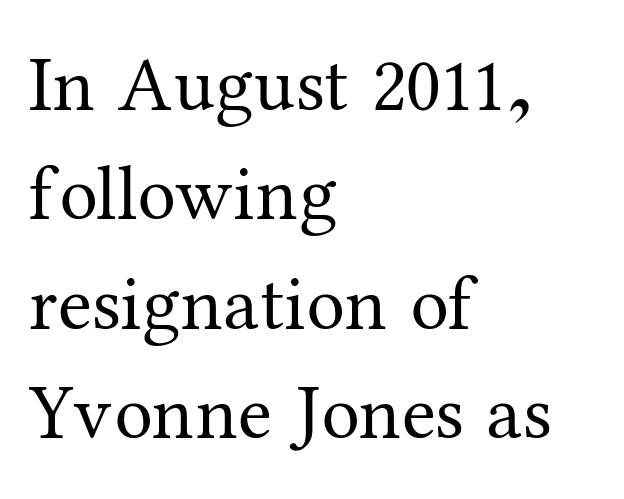
{"serif": "yes", "italic": "no", "bold": "no", "weight": "regular", "width": "normal", "stroke_contrast": "medium", "x_height": "medium", "monospaced": "no", "underline": "no", "align": "left", "line_spacing": "normal", "line_spacing_ratio": 1.42, "letter_spacing": "normal", "letter_spacing_em": 0.0, "glyph_px": 77}
